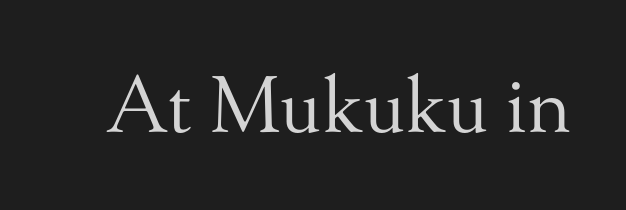
{"serif": "yes", "italic": "no", "bold": "no", "weight": "regular", "width": "normal", "stroke_contrast": "medium", "x_height": "small", "monospaced": "no", "underline": "no", "letter_spacing": "normal", "letter_spacing_em": 0.0, "glyph_px": 77}
